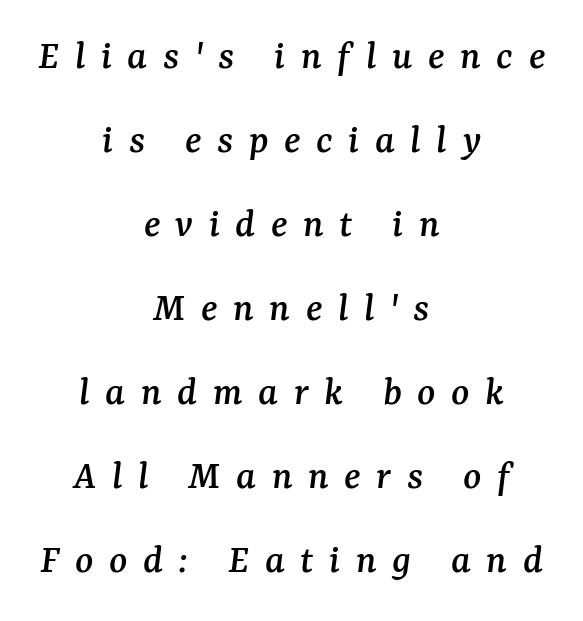
The image shows 42 px serif type, italic (leaning right); set centered, loose line spacing (2.0x), unusually wide letter spacing (+0.37 em), not underlined; medium stroke contrast and a medium x-height.
